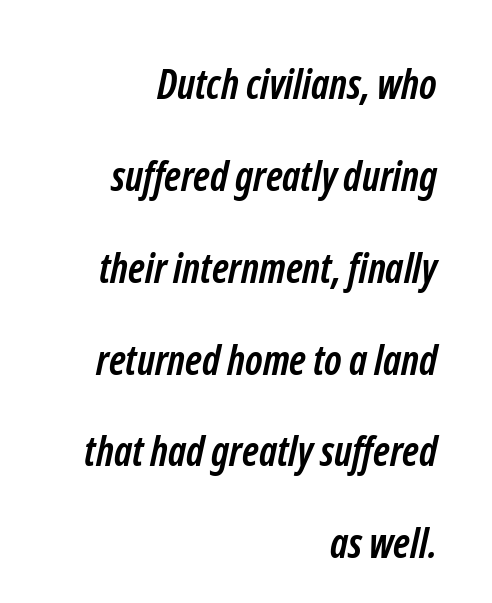
These words are printed bold, with thick strokes throughout. Vertical spacing — loose. A flush-right, rag-left setting is used for this passage. What kind of face is this? One without serifs — a sans. The passage shown is typed in a proportional face where columns would drift. Quick note: underline off.
